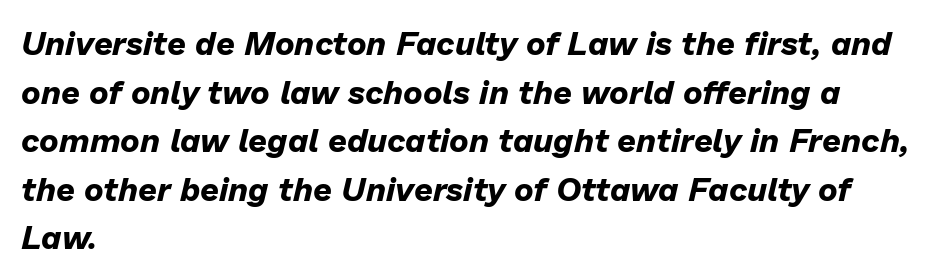
{"italic": "yes", "lean": "right", "slant_degrees": 13, "bold": "yes", "weight": "bold", "width": "normal", "stroke_contrast": "low", "x_height": "medium", "monospaced": "no", "underline": "no", "align": "left", "line_spacing": "normal", "line_spacing_ratio": 1.47, "letter_spacing": "normal", "letter_spacing_em": 0.0, "glyph_px": 33}
